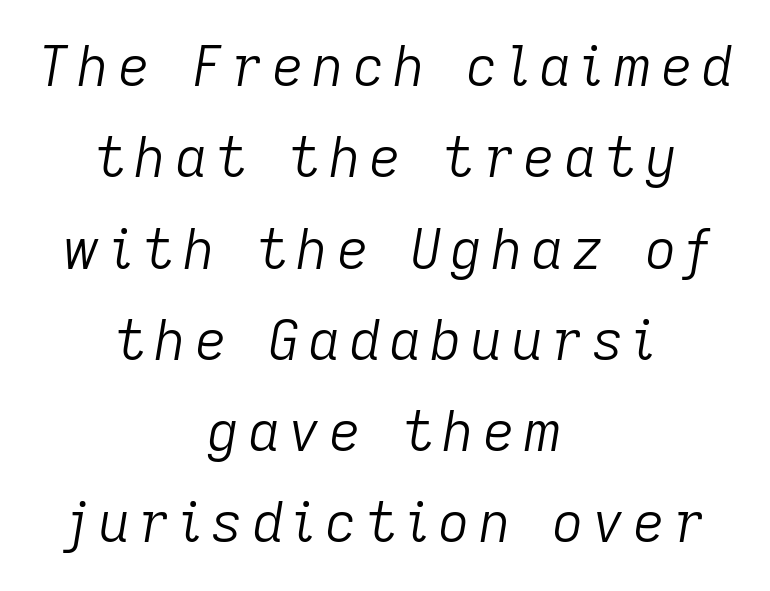
Q: Is the text bold? A: No.
Q: Is the text italic (slanted)? A: Yes, it leans right by about 9 degrees.
Q: Is the text underlined? A: No.
Q: How is the paragraph aligned? A: Centered.
Q: Is the spacing between lines tight, normal or loose? A: Normal.
Q: Width (condensed, normal, or wide)? A: Normal.
Q: Stroke contrast? A: Low.
Q: x-height? A: Medium.
Q: Monospaced? A: No.
